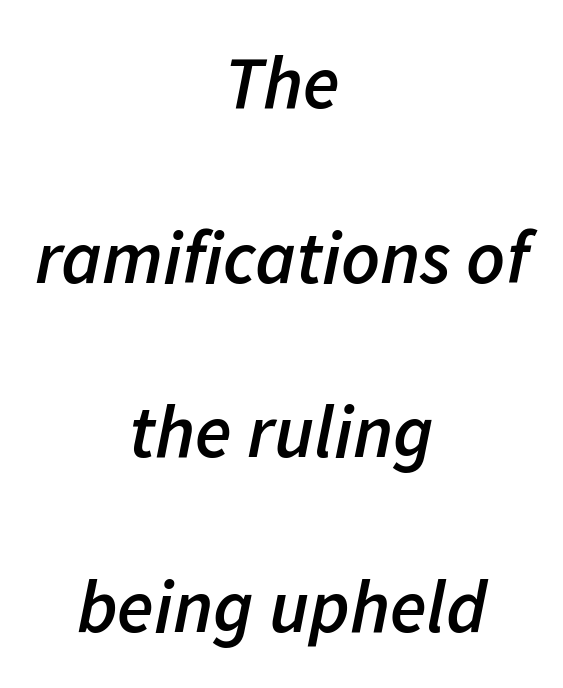
The image shows 75 px semibold type, italic (leaning right); set centered, loose line spacing (2.33x), normal letter spacing, not underlined; low stroke contrast and a medium x-height.
